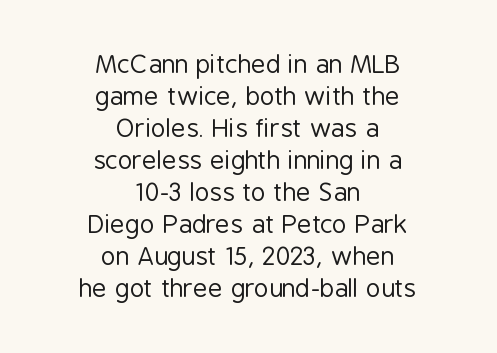
Q: Is the text bold? A: No.
Q: Is the text italic (slanted)? A: No, it is upright.
Q: Is the text underlined? A: No.
Q: How is the paragraph aligned? A: Centered.
Q: Is the spacing between letters normal or unusually wide? A: Normal.
Q: Is the spacing between lines tight, normal or loose? A: Normal.
